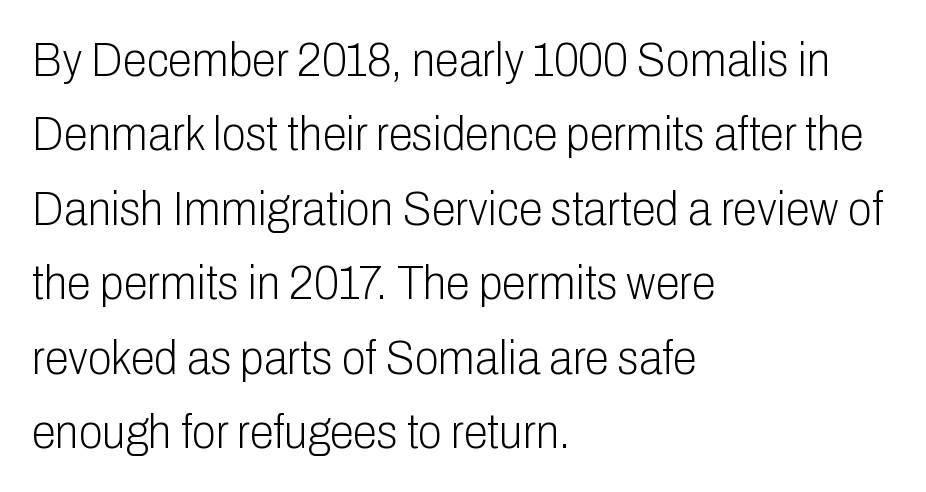
This is the regular roman posture of the typeface. You could not count columns in this text — the font is proportionally spaced. This is sans-serif lettering, the kind often seen on screens and signage. Has an underline been added? It has not. Line spacing here is normal. The letterforms sit shoulder to shoulder at normal distance.
